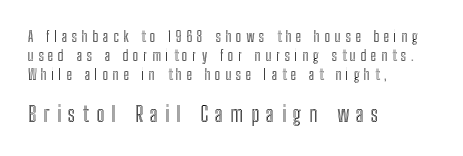
{"italic": "no", "underline": "no", "align": "left", "line_spacing": "normal", "line_spacing_ratio": 1.34, "letter_spacing": "wide", "letter_spacing_em": 0.35, "larger_block": "second", "size_ratio": 1.5, "glyph_px": 21}
